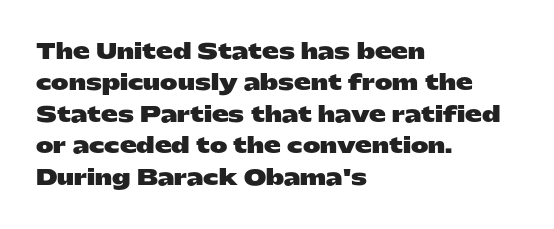
The image shows 21 px bold type, upright; set left-aligned, normal line spacing (1.5x), normal letter spacing, not underlined.
